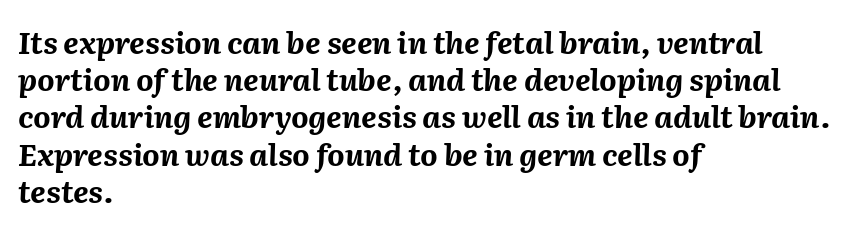
Where is the straight margin? On the left. Yep, that's italic — everything's leaning. Rule under the text: the space is simply empty. These lines are rendered in a variable-pitch font. Standard letterfit; no display-style spreading of the glyphs.
